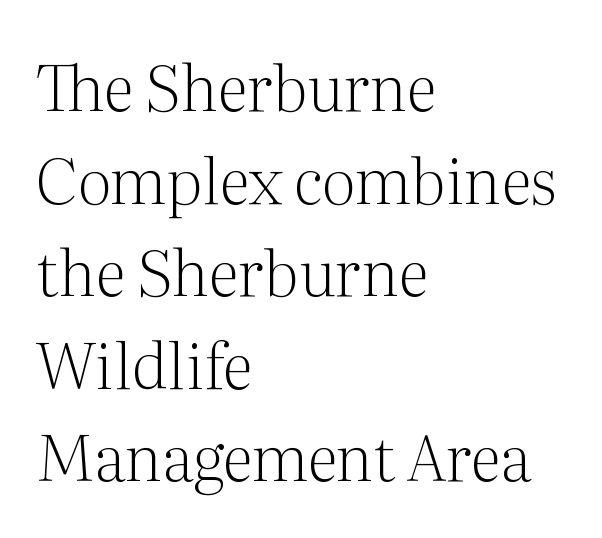
Q: Is the text bold? A: No.
Q: Is the text italic (slanted)? A: No, it is upright.
Q: Is the typeface a serif or a sans-serif typeface? A: Serif.
Q: Is the text underlined? A: No.
Q: How is the paragraph aligned? A: Left-aligned.
Q: Is the spacing between letters normal or unusually wide? A: Normal.
Q: Is the spacing between lines tight, normal or loose? A: Normal.
Q: Width (condensed, normal, or wide)? A: Normal.
Q: Stroke contrast? A: Medium.
Q: x-height? A: Medium.
Q: Monospaced? A: No.
